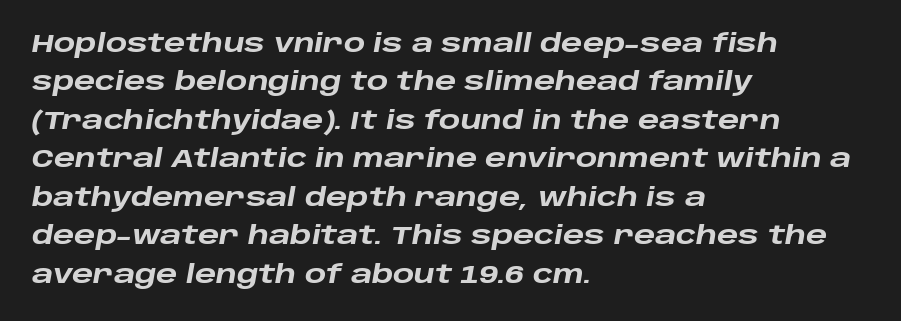
On the weight axis this lands at bold, roughly 700. Quick note: italic. Whoever set this chose a conventional vertical rhythm. The space directly below the letters is spotless.
